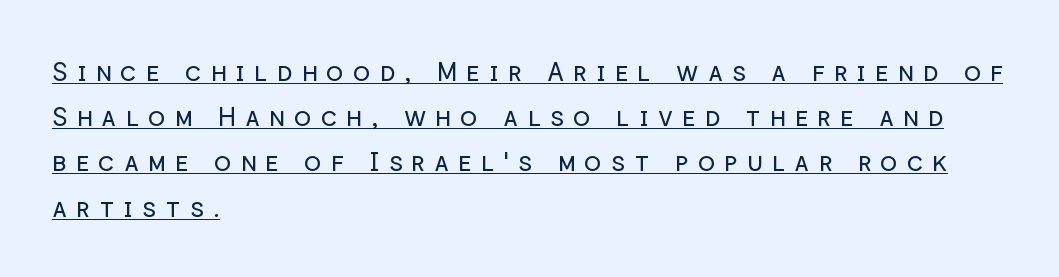
Compared with a centered layout, this one pins lines to the left instead. The type sits square on the baseline with zero lean. Has an underline been added? It has. Heaviness? Minimal to ordinary, like unemphasized prose. You could only call the tracking loose — the letters float apart.
